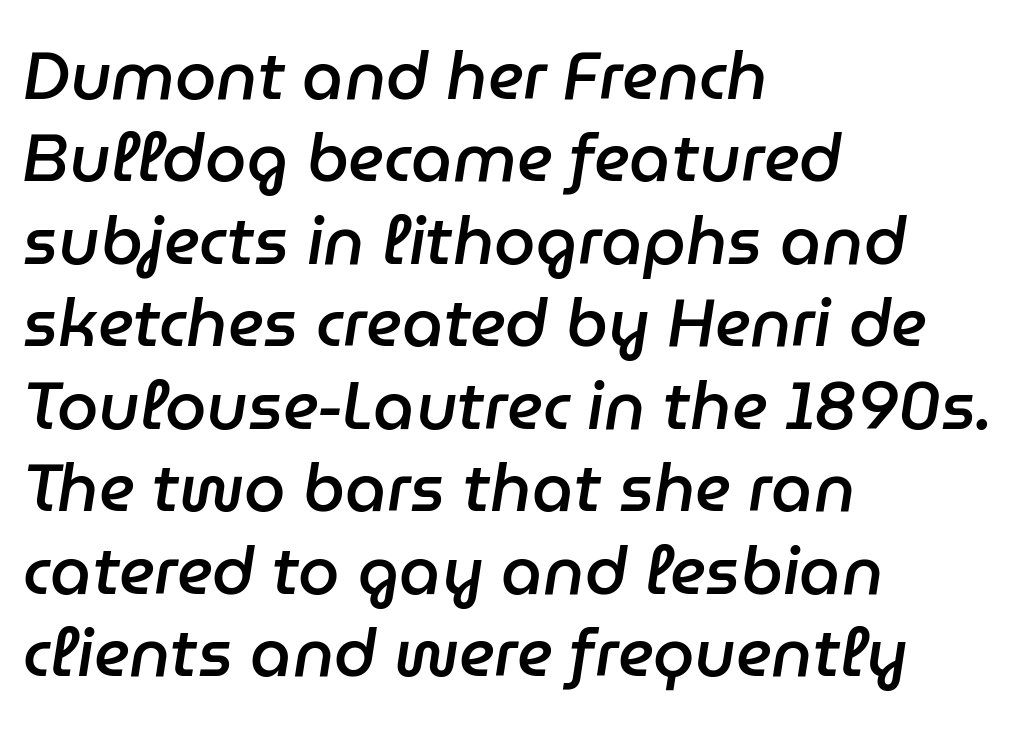
Q: Is the text bold? A: Semi-bold.
Q: Is the text italic (slanted)? A: Yes, it leans right by about 9 degrees.
Q: Is the text underlined? A: No.
Q: How is the paragraph aligned? A: Left-aligned.
Q: Is the spacing between letters normal or unusually wide? A: Normal.
Q: Is the spacing between lines tight, normal or loose? A: Normal.
Q: Width (condensed, normal, or wide)? A: Normal.
Q: Stroke contrast? A: Low.
Q: x-height? A: Medium.
Q: Monospaced? A: No.
